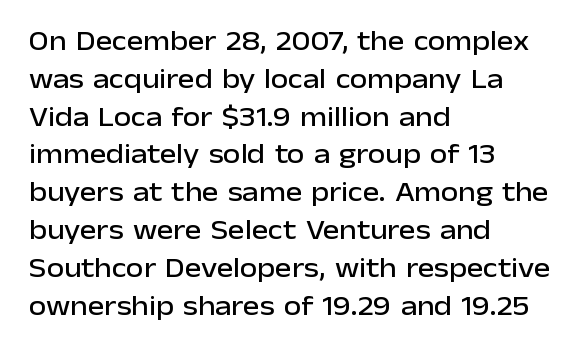
Posture: vertical. Standard letterfit; no display-style spreading of the glyphs. The zone under the glyphs is completely vacant. Each letter keeps its own natural width here, so spacing adapts to shape.
